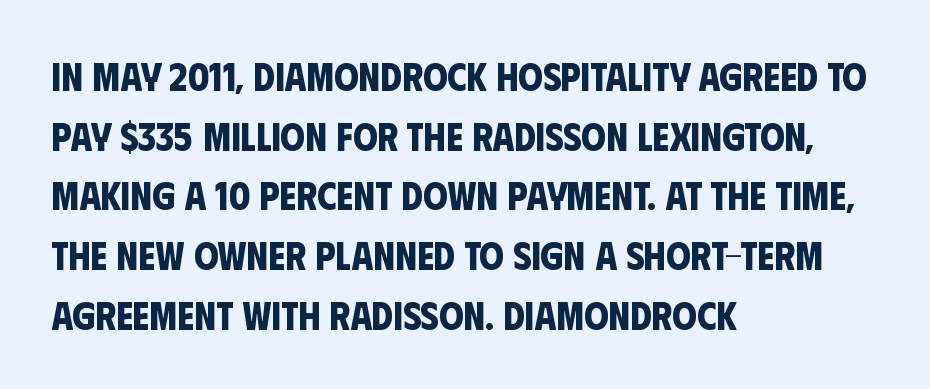
The passage shown is typed in a proportional face where columns would drift. Each word holds together tightly as a unit, with standard inter-letter gaps. Each glyph is drawn with heavy, bold strokes. The space between consecutive lines is moderate. Typeset ragged right — the left edge is the straight one. Unmarked baselines from the first word to the last.
